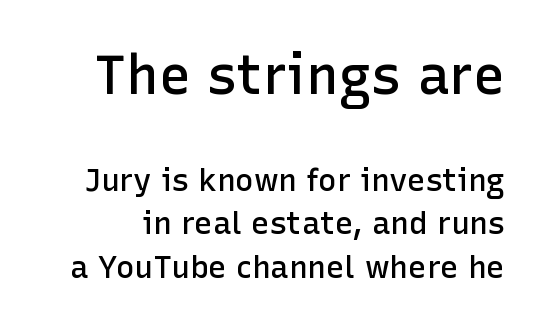
Q: Is the text bold? A: Semi-bold.
Q: Is the text italic (slanted)? A: No, it is upright.
Q: Is the typeface a serif or a sans-serif typeface? A: Sans-serif.
Q: Is the text underlined? A: No.
Q: Is the spacing between letters normal or unusually wide? A: Normal.
Q: Is the spacing between lines tight, normal or loose? A: Normal.
Q: Which block of text is set in a larger size, the first (top) or the second (bottom)? A: The first (top) one.
Q: Width (condensed, normal, or wide)? A: Normal.
Q: Stroke contrast? A: Low.
Q: x-height? A: Medium.
Q: Monospaced? A: No.
